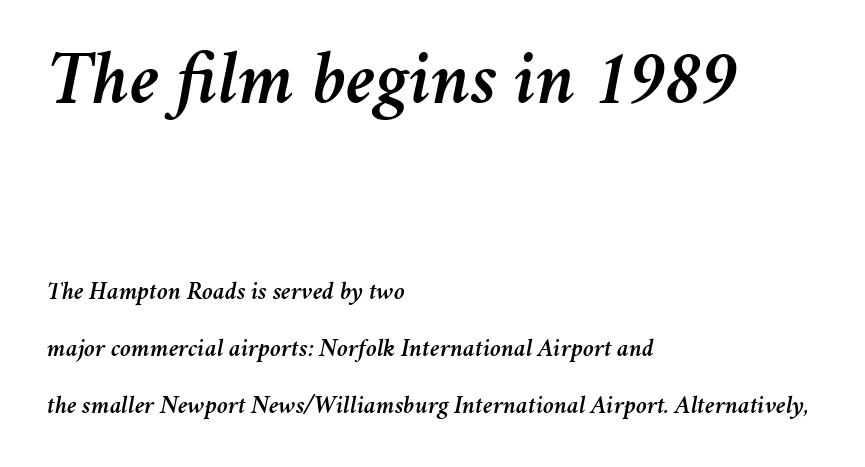
{"italic": "yes", "lean": "right", "slant_degrees": 11, "width": "normal", "stroke_contrast": "medium", "x_height": "medium", "monospaced": "no", "underline": "no", "align": "left", "line_spacing": "loose", "line_spacing_ratio": 2.27, "letter_spacing": "normal", "letter_spacing_em": 0.0, "larger_block": "first", "size_ratio": 3.04, "glyph_px": 76}
